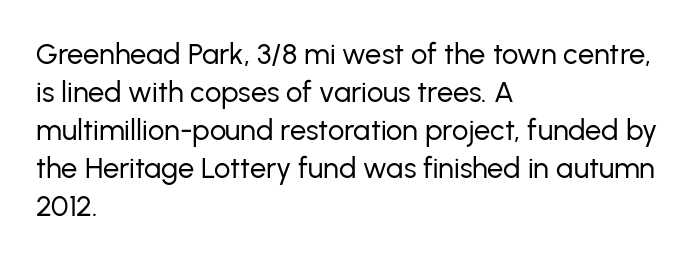
The image shows 29 px regular-weight sans-serif type, upright; set left-aligned, normal line spacing (1.31x), normal letter spacing, not underlined; low stroke contrast and a medium x-height.
